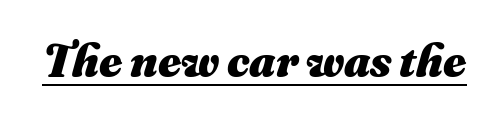
{"italic": "yes", "lean": "right", "slant_degrees": 16, "bold": "yes", "weight": "heavy", "width": "normal", "stroke_contrast": "medium", "x_height": "small", "monospaced": "no", "underline": "yes", "letter_spacing": "normal", "letter_spacing_em": 0.0, "glyph_px": 48}
